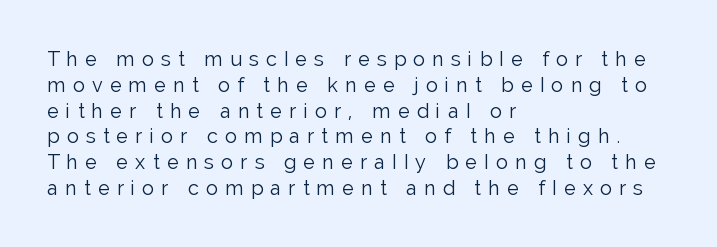
The image shows 20 px text type, upright; set left-aligned, normal line spacing (1.29x), unusually wide letter spacing (+0.36 em), not underlined.
